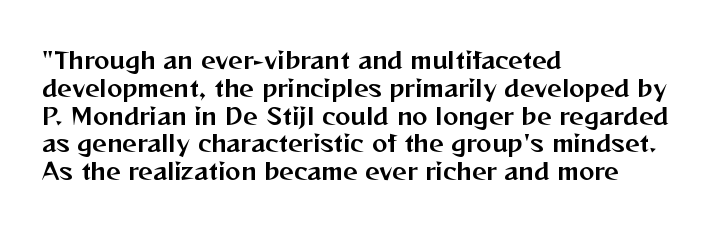
The image shows 23 px text type, upright; set left-aligned, line spacing 1.21x, normal letter spacing, not underlined.
